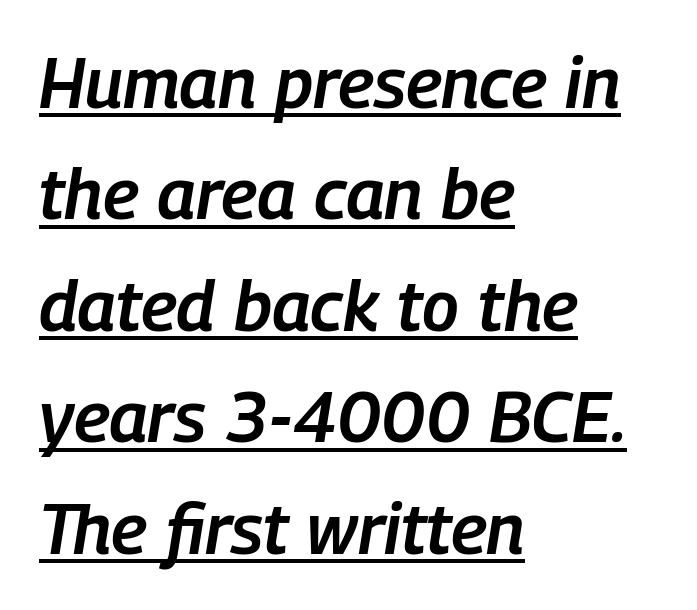
Emphasis is given by a line drawn under the lettering. How are the letters spaced? Ordinarily, with no added tracking. Weight check: semibold — heavier than regular, not quite bold. The paragraph shown leans on its left margin.
